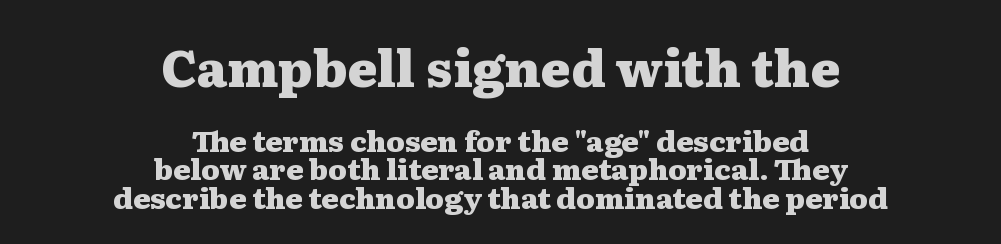
Q: Is the text bold? A: Yes.
Q: Is the text italic (slanted)? A: No, it is upright.
Q: Is the typeface a serif or a sans-serif typeface? A: Serif.
Q: Is the text underlined? A: No.
Q: How is the paragraph aligned? A: Centered.
Q: Is the spacing between letters normal or unusually wide? A: Normal.
Q: Is the spacing between lines tight, normal or loose? A: Tight.
Q: Which block of text is set in a larger size, the first (top) or the second (bottom)? A: The first (top) one.
Q: Width (condensed, normal, or wide)? A: Wide.
Q: Stroke contrast? A: Medium.
Q: x-height? A: Medium.
Q: Monospaced? A: No.
